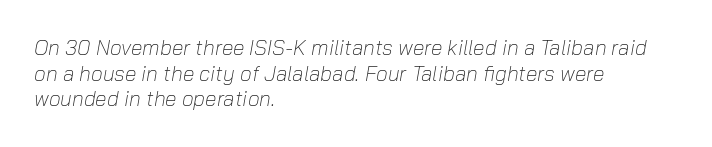
Emphasis-style slanted type is in use. How are the letters spaced? Ordinarily, with no added tracking. One-word summary of the alignment: left. The weight tops out at a normal text grade. This rendering features lettering with no underline.
